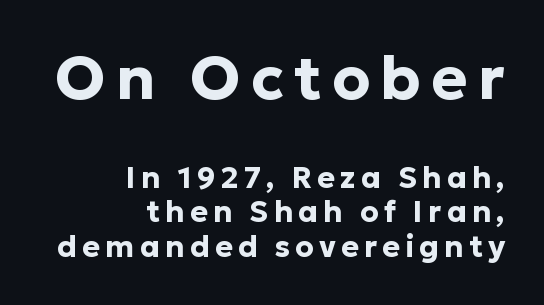
{"serif": "no", "italic": "no", "bold": "yes", "weight": "bold", "width": "normal", "stroke_contrast": "low", "x_height": "medium", "monospaced": "no", "underline": "no", "align": "right", "line_spacing": "tight", "line_spacing_ratio": 1.15, "larger_block": "first", "size_ratio": 2.03, "glyph_px": 61}
